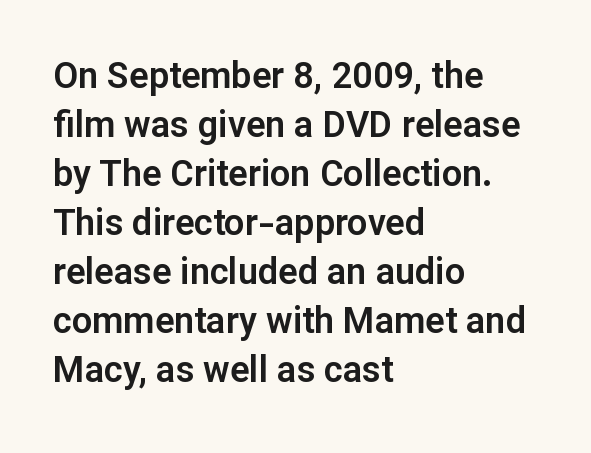
The image shows 36 px sans-serif type, upright; set left-aligned, normal line spacing (1.36x), normal letter spacing, not underlined; low stroke contrast and a medium x-height.
